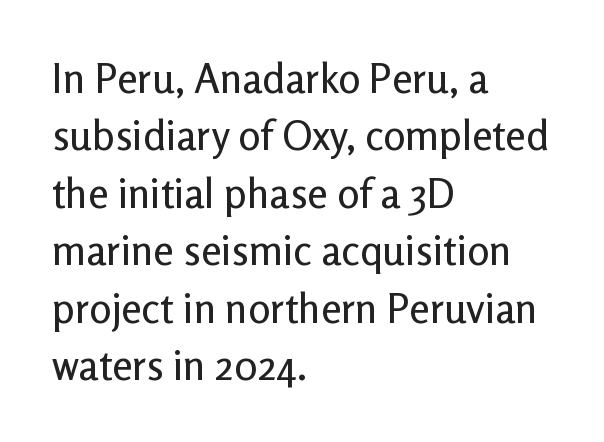
Each new line begins a customary step beneath the previous one. The rendering uses natural spacing where letterforms have individual widths. This sample uses a sans-serif face. These lines are set flush left with a ragged right edge.
